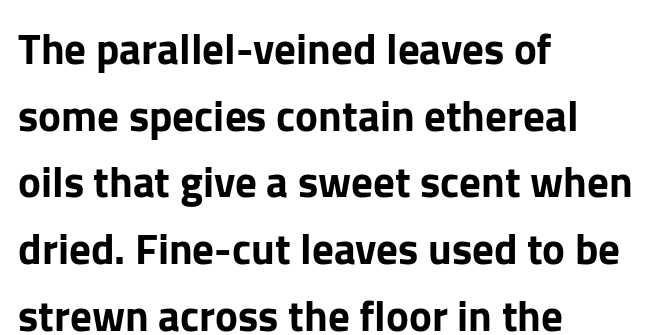
The image shows 43 px sans-serif type, upright; set left-aligned, normal line spacing (1.55x), normal letter spacing, not underlined; low stroke contrast and a medium x-height.
